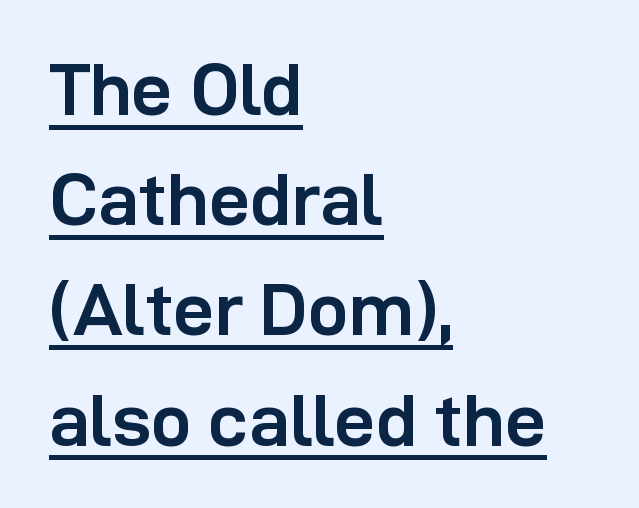
Strokes here are thick enough to call this a true bold. Do the characters align in a grid? No, the font is proportional. The font's upright variant was chosen for this text. Summary of vertical rhythm: regular, with standard interline spacing. This is underlined copy, the kind a proofreader might mark for attention. Is this a sans? Yes — the strokes have no serifs.
